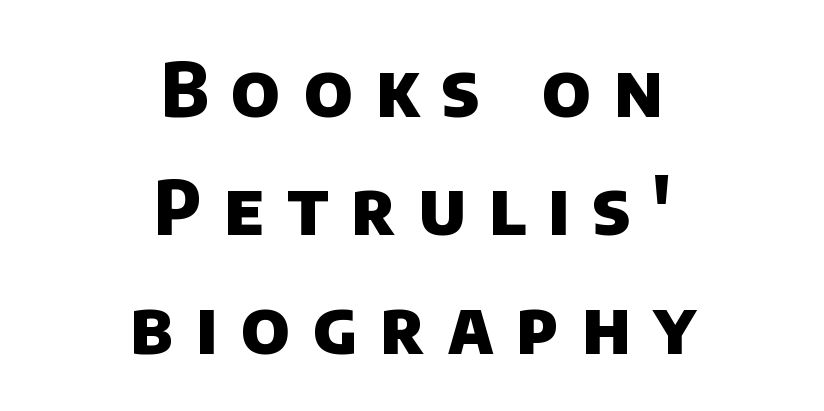
The image shows 74 px heavy sans-serif type; set centered, normal line spacing (1.6x), unusually wide letter spacing (+0.31 em), not underlined; low stroke contrast and a large x-height.
